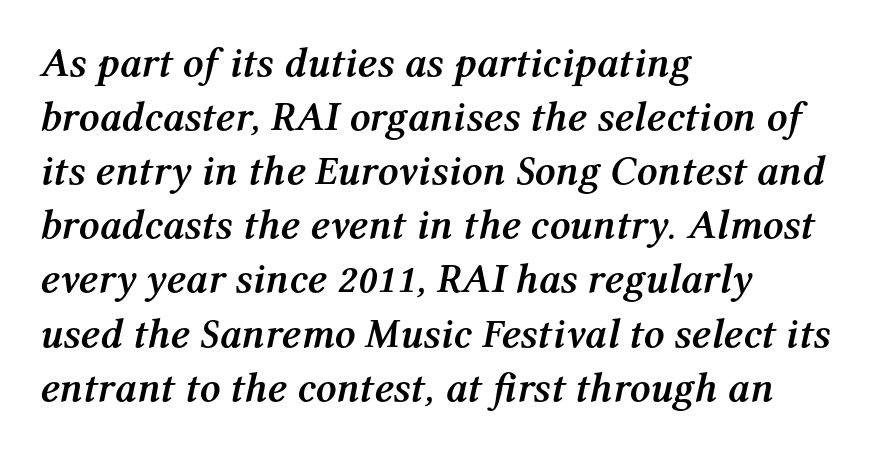
The image shows 41 px semibold type, italic (leaning right); set left-aligned, normal line spacing (1.32x), normal letter spacing, not underlined; medium stroke contrast and a medium x-height.
